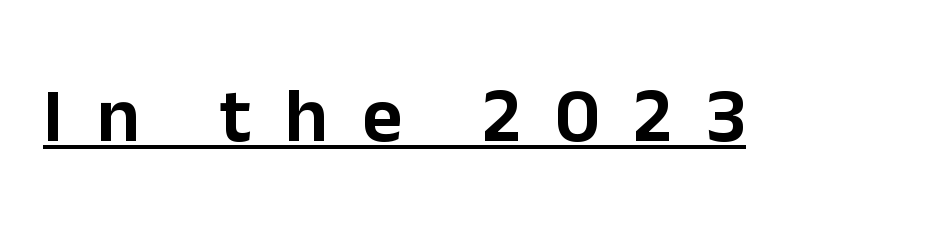
{"serif": "no", "italic": "no", "width": "normal", "stroke_contrast": "low", "x_height": "medium", "monospaced": "no", "underline": "yes", "letter_spacing": "wide", "letter_spacing_em": 0.43, "glyph_px": 78}
